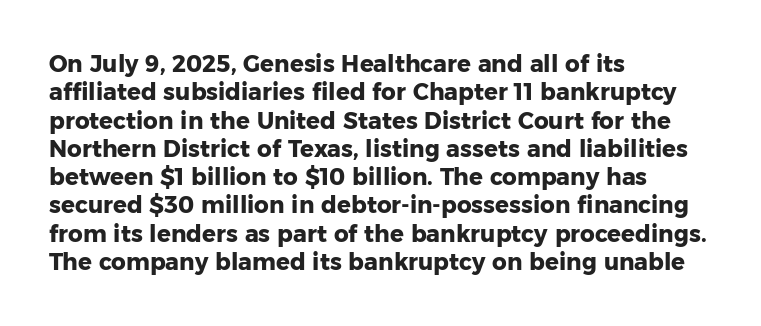
The image shows 23 px bold type, upright; set left-aligned, line spacing 1.23x, normal letter spacing, not underlined.
